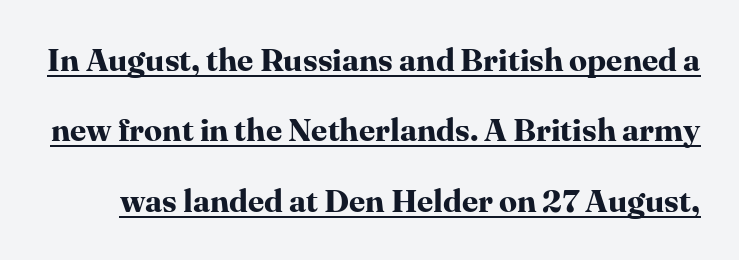
Q: Is the text bold? A: Yes.
Q: Is the text italic (slanted)? A: No, it is upright.
Q: Is the typeface a serif or a sans-serif typeface? A: Serif.
Q: Is the text underlined? A: Yes.
Q: Is the spacing between letters normal or unusually wide? A: Normal.
Q: Is the spacing between lines tight, normal or loose? A: Loose.
Q: Width (condensed, normal, or wide)? A: Normal.
Q: Stroke contrast? A: High.
Q: x-height? A: Medium.
Q: Monospaced? A: No.
